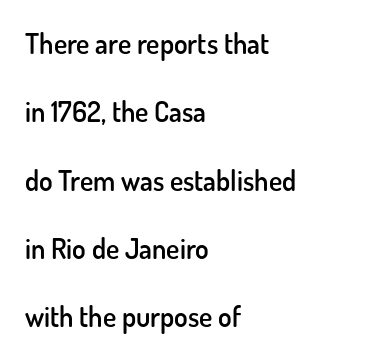
No extra tracking has been applied to these lines. A roman cut, with each character standing at attention. Set as a demibold, roughly 600 on the weight scale. The words here are not underlined.
